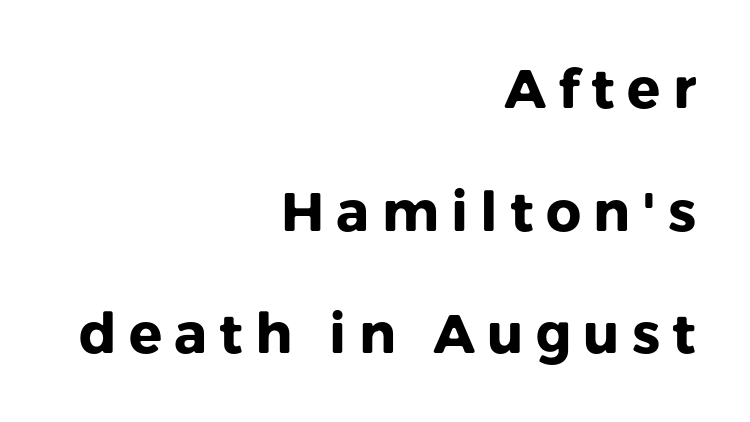
The image shows 55 px heavy sans-serif type, upright; set right-aligned, loose line spacing (2.23x), unusually wide letter spacing (+0.22 em), not underlined; low stroke contrast and a medium x-height.
